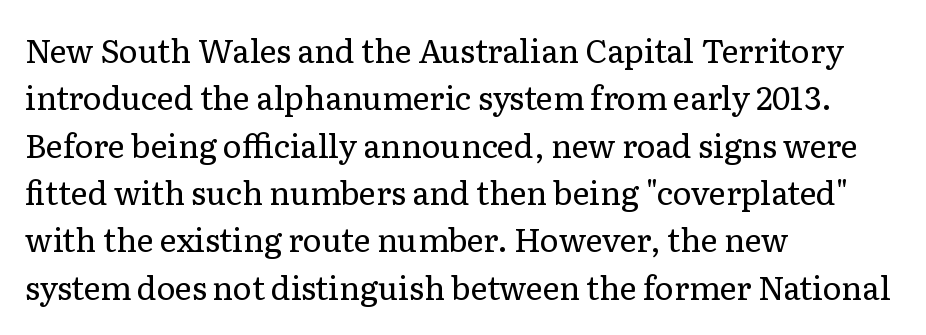
Regarding serifs, this sample has them. The string is rendered with underlining switched off. The passage shown is typed in a proportional face where columns would drift. The type sits square on the baseline with zero lean. The rows are spaced the way most documents space them.
